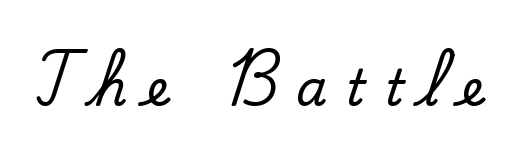
The image shows 50 px serif type; set unusually wide letter spacing (+0.38 em), not underlined; low stroke contrast and a small x-height.
